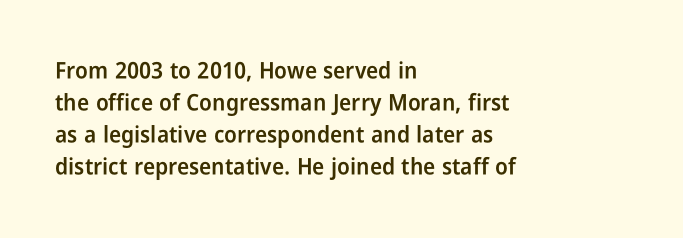
The image shows 23 px text type, upright; set left-aligned, normal line spacing (1.39x), normal letter spacing, not underlined.
